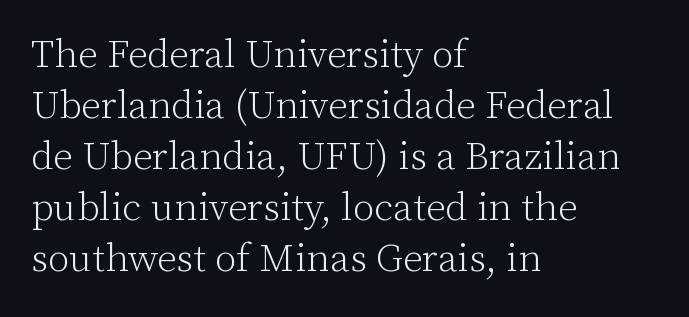
Short note: letters normally spaced. You can tell it's not italic because the verticals are truly vertical. Is this a fixed-width face? No — the glyphs have proportional, varying widths. Letters have the restrained weight of plain body copy at most. The gap between lines stays unmarked.
